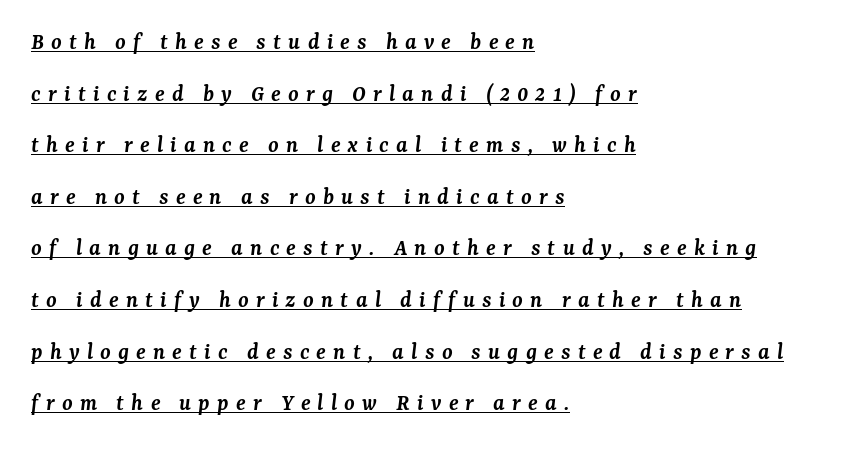
Each word looks stretched out because of the extra space between its letters. Regarding leading, the lines here are spaced well apart. You can see a thin bar hugging the bottom of the glyphs. Line beginnings align vertically; line endings do not.
